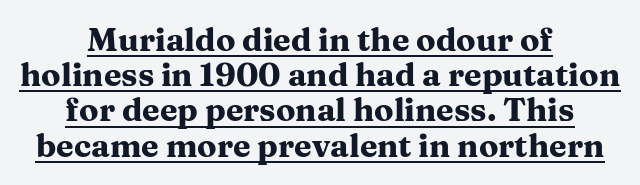
Q: Is the text bold? A: Yes.
Q: Is the text italic (slanted)? A: No, it is upright.
Q: Is the typeface a serif or a sans-serif typeface? A: Serif.
Q: Is the text underlined? A: Yes.
Q: How is the paragraph aligned? A: Centered.
Q: Is the spacing between letters normal or unusually wide? A: Normal.
Q: Is the spacing between lines tight, normal or loose? A: Tight.
Q: Width (condensed, normal, or wide)? A: Wide.
Q: Stroke contrast? A: Medium.
Q: x-height? A: Medium.
Q: Monospaced? A: No.
